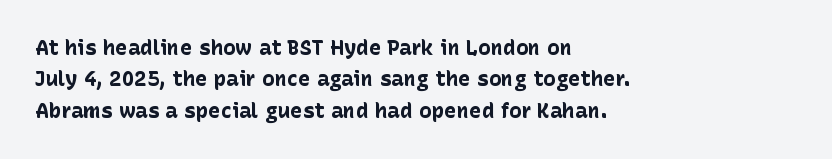
{"italic": "no", "bold": "yes", "underline": "no", "align": "left", "line_spacing": "normal", "line_spacing_ratio": 1.5, "letter_spacing": "normal", "letter_spacing_em": 0.0, "glyph_px": 21}
